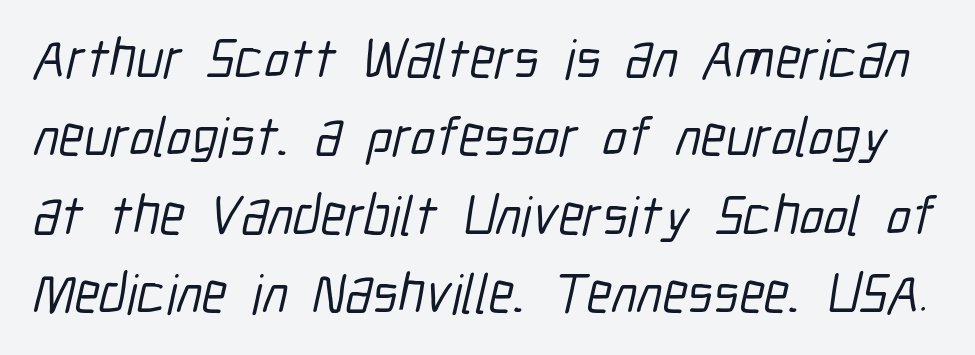
Q: Is the typeface a serif or a sans-serif typeface? A: Sans-serif.
Q: Is the text underlined? A: No.
Q: Is the spacing between letters normal or unusually wide? A: Normal.
Q: Is the spacing between lines tight, normal or loose? A: Normal.
Q: Width (condensed, normal, or wide)? A: Condensed.
Q: Stroke contrast? A: Low.
Q: x-height? A: Medium.
Q: Monospaced? A: No.
